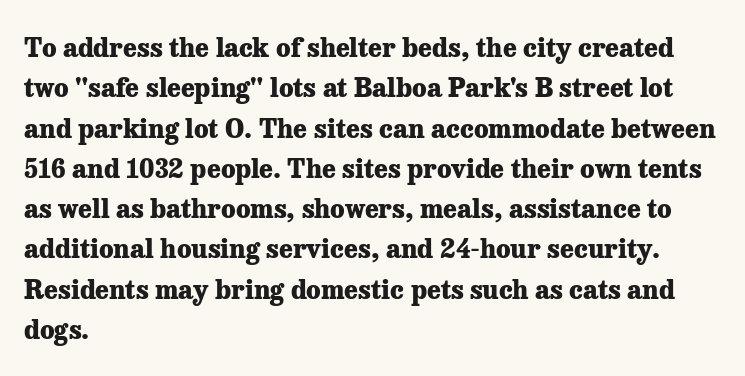
The image shows 26 px bold type, upright; set left-aligned, normal line spacing (1.55x), normal letter spacing, not underlined.
